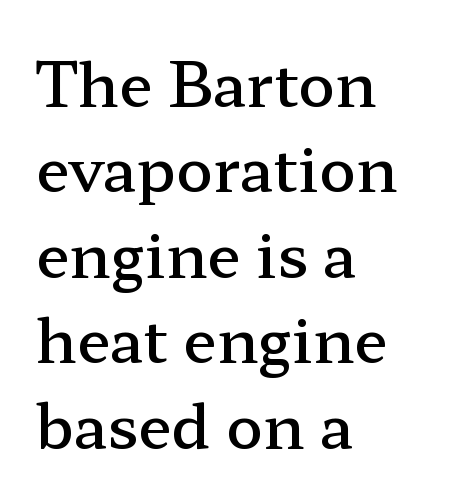
{"serif": "yes", "italic": "no", "bold": "semi", "weight": "semibold", "width": "wide", "stroke_contrast": "low", "x_height": "medium", "monospaced": "no", "underline": "no", "align": "left", "line_spacing": "normal", "line_spacing_ratio": 1.4, "letter_spacing": "normal", "letter_spacing_em": 0.0, "glyph_px": 61}
